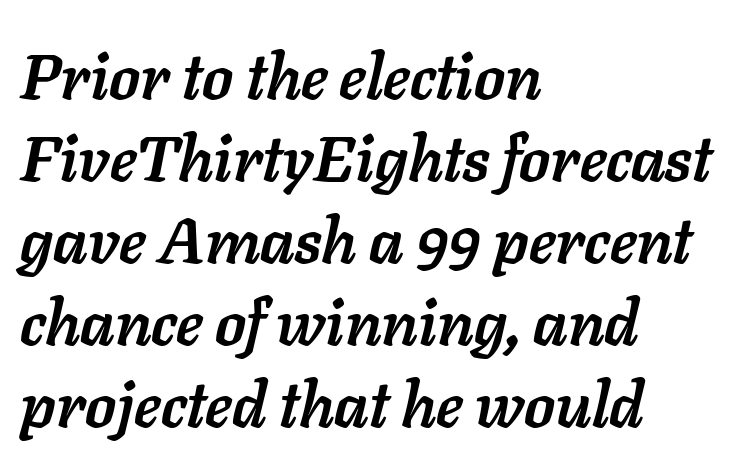
Q: Is the text bold? A: Yes.
Q: Is the text italic (slanted)? A: Yes, it leans right by about 11 degrees.
Q: Is the text underlined? A: No.
Q: How is the paragraph aligned? A: Left-aligned.
Q: Is the spacing between letters normal or unusually wide? A: Normal.
Q: Is the spacing between lines tight, normal or loose? A: Normal.
Q: Width (condensed, normal, or wide)? A: Normal.
Q: Stroke contrast? A: Low.
Q: x-height? A: Medium.
Q: Monospaced? A: No.
